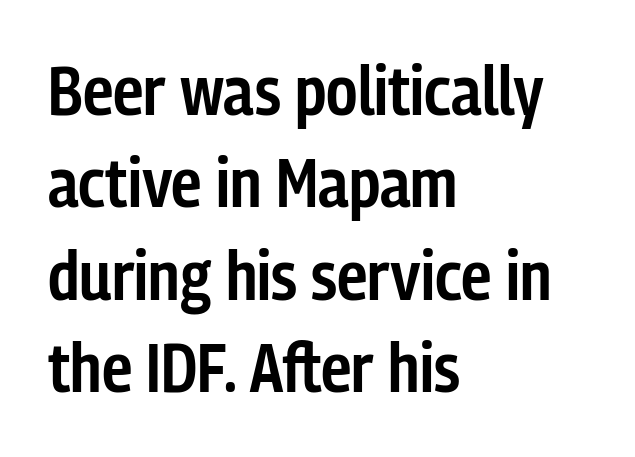
{"serif": "no", "italic": "no", "bold": "semi", "weight": "semibold", "width": "condensed", "stroke_contrast": "low", "x_height": "medium", "monospaced": "no", "underline": "no", "align": "left", "line_spacing": "normal", "line_spacing_ratio": 1.34, "letter_spacing": "normal", "letter_spacing_em": 0.0, "glyph_px": 69}
